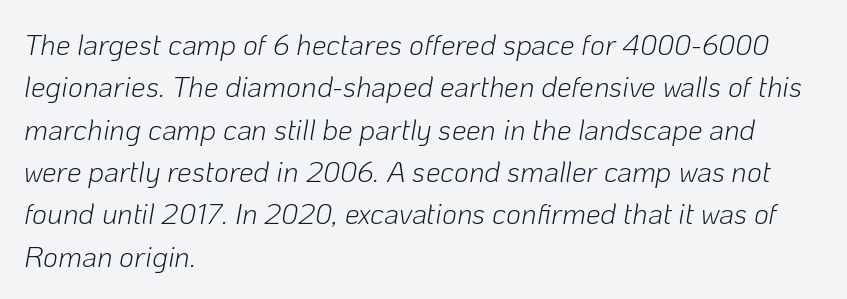
The letterforms sit at book weight or below. Does the copy run flush right? No — it runs flush left. Compared with ordinary roman type, these characters are visibly tilted. Each letter keeps its own natural width here, so spacing adapts to shape. The block of text has a typical density, with ordinary space between rows. A bare baseline throughout the passage.
